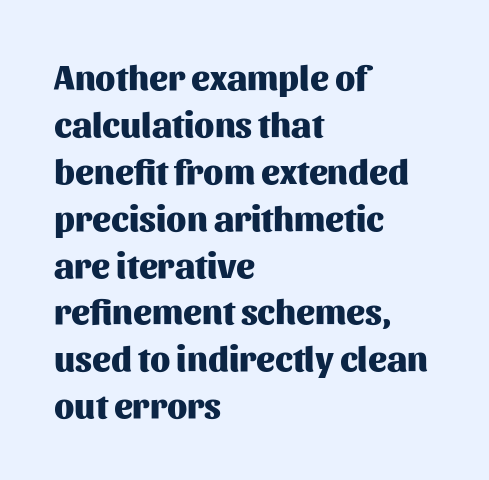
Q: Is the text bold? A: Yes.
Q: Is the text italic (slanted)? A: No, it is upright.
Q: Is the typeface a serif or a sans-serif typeface? A: Sans-serif.
Q: Is the text underlined? A: No.
Q: How is the paragraph aligned? A: Left-aligned.
Q: Is the spacing between letters normal or unusually wide? A: Normal.
Q: Is the spacing between lines tight, normal or loose? A: Normal.
Q: Width (condensed, normal, or wide)? A: Normal.
Q: Stroke contrast? A: Medium.
Q: x-height? A: Medium.
Q: Monospaced? A: No.
